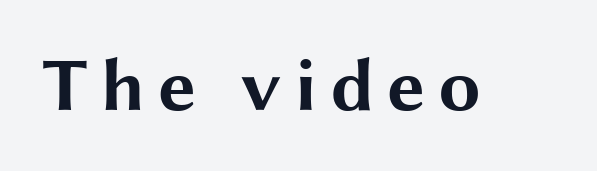
{"serif": "no", "italic": "no", "bold": "yes", "weight": "bold", "width": "wide", "stroke_contrast": "medium", "x_height": "medium", "monospaced": "no", "underline": "no", "glyph_px": 76}
